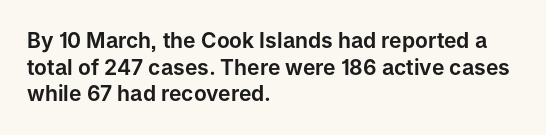
{"italic": "no", "underline": "no", "align": "left", "line_spacing": "normal", "line_spacing_ratio": 1.27, "letter_spacing": "normal", "letter_spacing_em": 0.0, "glyph_px": 21}
